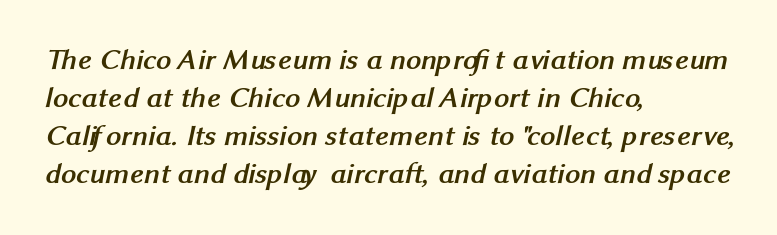
The image shows 30 px semibold sans-serif type; set left-aligned, normal line spacing (1.27x), normal letter spacing, not underlined; medium stroke contrast and a medium x-height.
